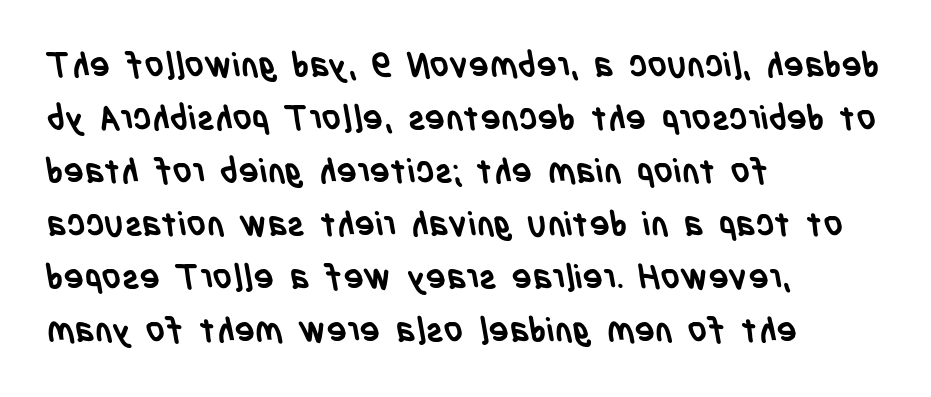
Q: Is the text bold? A: Yes.
Q: Is the typeface a serif or a sans-serif typeface? A: Sans-serif.
Q: Is the text underlined? A: No.
Q: How is the paragraph aligned? A: Left-aligned.
Q: Is the spacing between letters normal or unusually wide? A: Normal.
Q: Is the spacing between lines tight, normal or loose? A: Normal.
Q: Width (condensed, normal, or wide)? A: Condensed.
Q: Stroke contrast? A: Low.
Q: x-height? A: Large.
Q: Monospaced? A: No.
